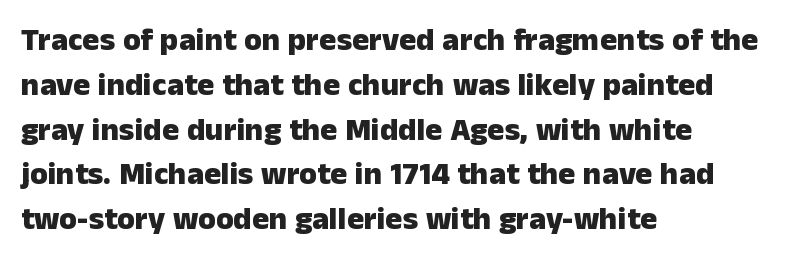
A typesetter would call this proportional, since set widths differ per character. Casual observation: everything's shoved over to the left. Students, note that the glyphs here touch the page at normal intervals. This block has exactly the height ordinary leading produces.
